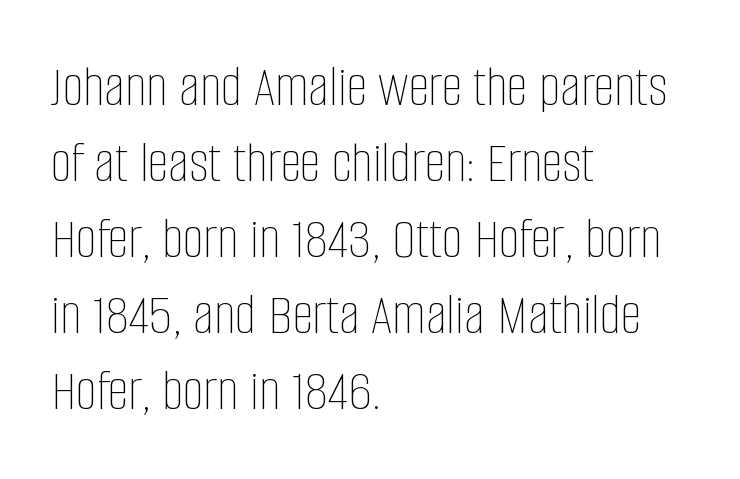
The image shows 59 px thin, condensed type, upright; set left-aligned, normal line spacing (1.29x), normal letter spacing, not underlined; low stroke contrast and a large x-height.
